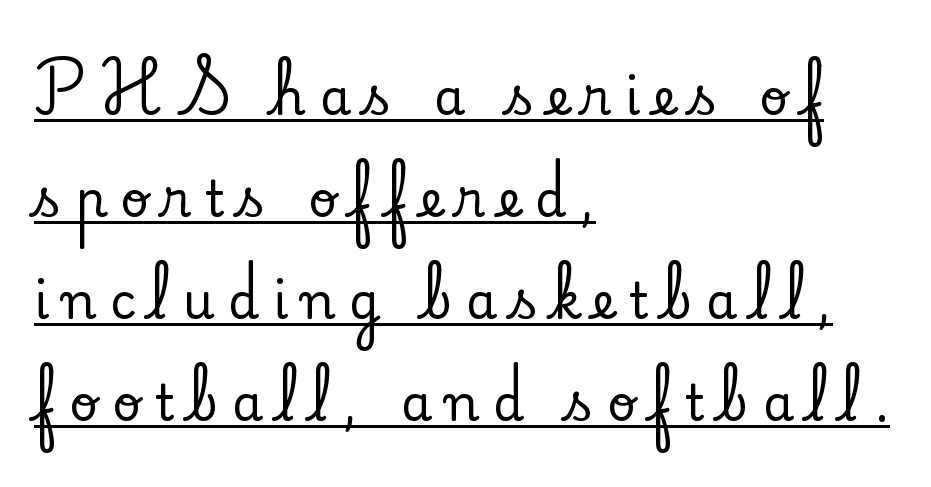
The image shows 50 px serif type, upright; set left-aligned, loose line spacing (2.04x), unusually wide letter spacing (+0.27 em), underlined; low stroke contrast and a small x-height.
